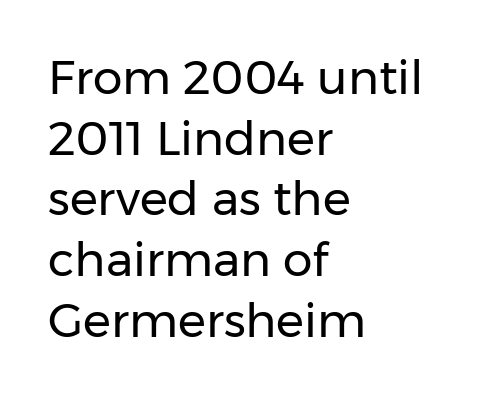
The image shows 47 px regular-weight sans-serif type, upright; set left-aligned, normal line spacing (1.29x), normal letter spacing, not underlined; low stroke contrast and a medium x-height.
